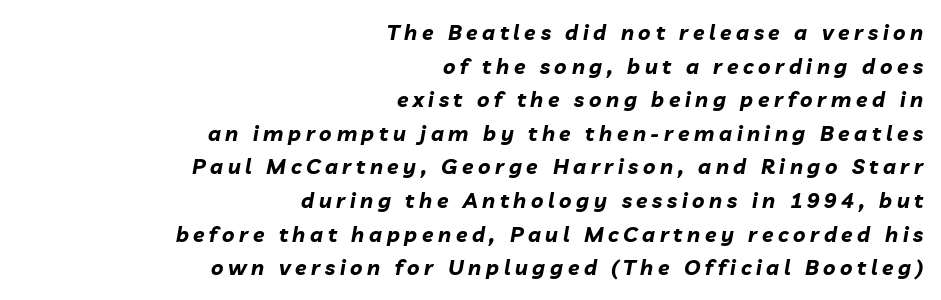
{"italic": "yes", "lean": "right", "slant_degrees": 10, "bold": "yes", "underline": "no", "align": "right", "line_spacing": "normal", "line_spacing_ratio": 1.6, "letter_spacing": "wide", "letter_spacing_em": 0.22, "glyph_px": 21}
